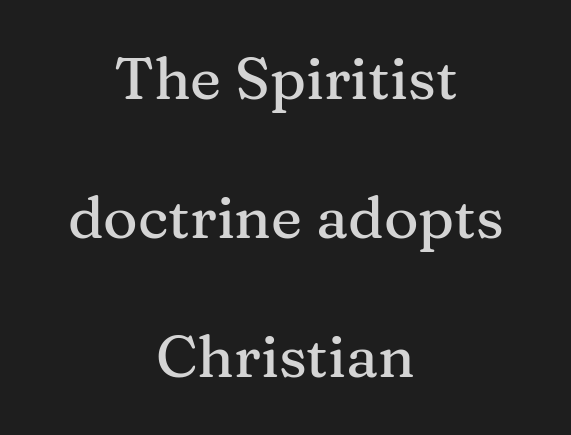
The image shows 59 px serif type, upright; set centered, loose line spacing (2.36x), normal letter spacing, not underlined; medium stroke contrast and a medium x-height.
